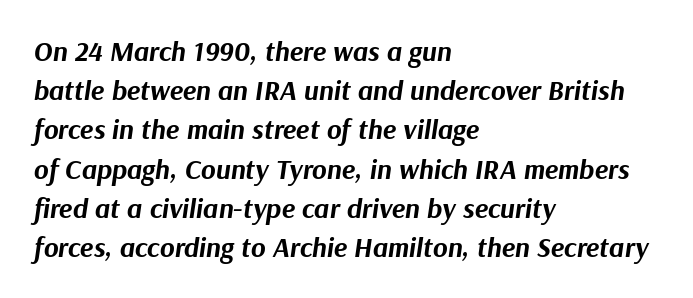
The image shows 28 px bold type, italic (leaning right); set left-aligned, normal line spacing (1.4x), normal letter spacing, not underlined; medium stroke contrast and a medium x-height.
